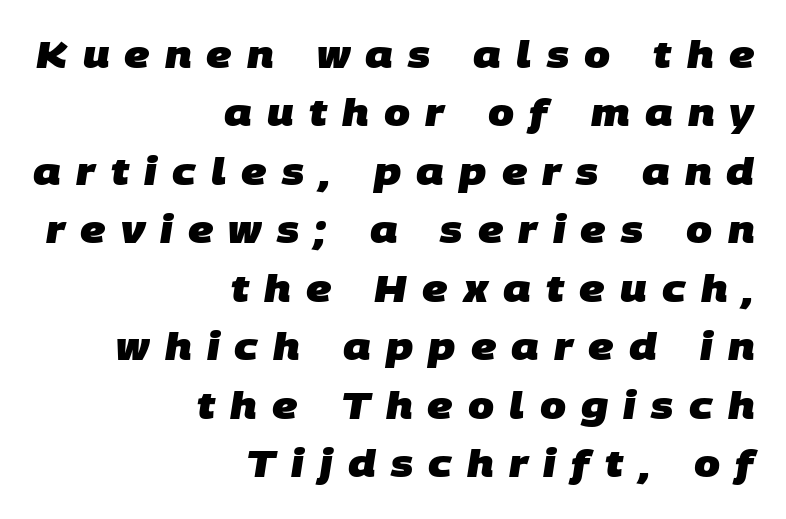
The image shows 37 px heavy sans-serif type; set right-aligned, normal line spacing (1.58x), unusually wide letter spacing (+0.41 em), not underlined; low stroke contrast and a large x-height.
